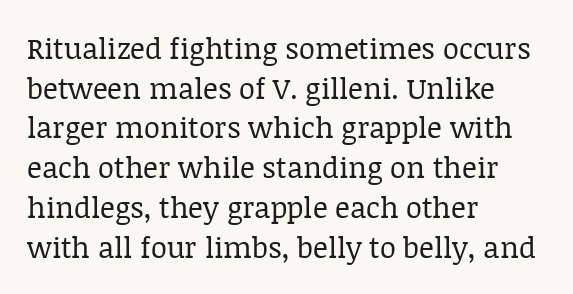
The image shows 29 px regular-weight serif type, upright; set left-aligned, normal line spacing (1.37x), normal letter spacing, not underlined; low stroke contrast and a large x-height.
